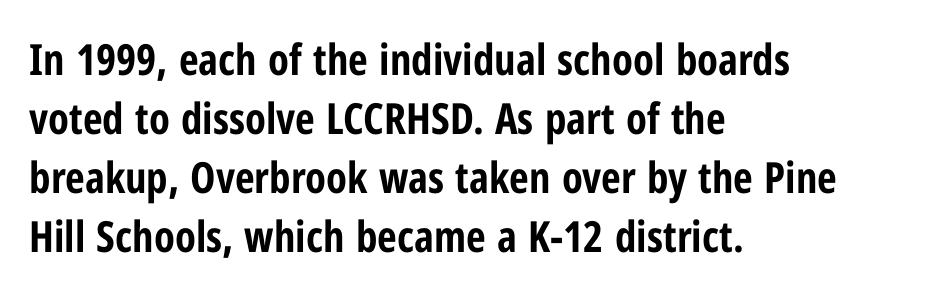
The image shows 43 px bold, condensed sans-serif type, upright; set left-aligned, normal line spacing (1.37x), normal letter spacing, not underlined; low stroke contrast and a medium x-height.
